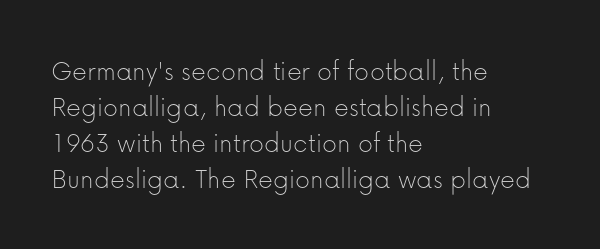
The image shows 29 px thin sans-serif type, upright; set left-aligned, line spacing 1.24x, normal letter spacing, not underlined; low stroke contrast and a medium x-height.
